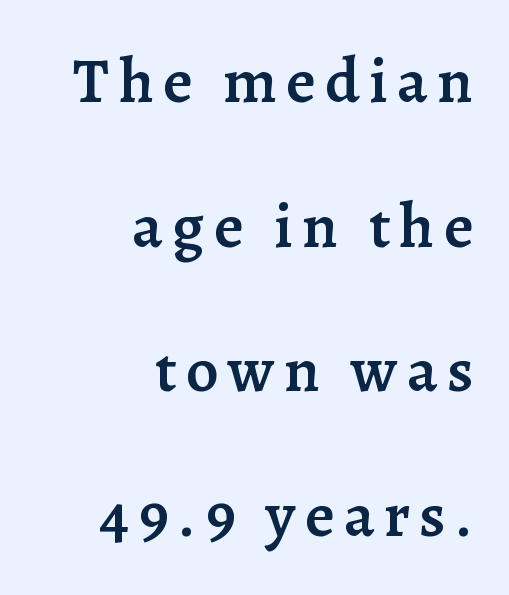
{"serif": "yes", "italic": "no", "bold": "semi", "weight": "semibold", "width": "normal", "stroke_contrast": "low", "x_height": "medium", "monospaced": "no", "underline": "no", "align": "right", "line_spacing": "loose", "line_spacing_ratio": 2.26, "glyph_px": 64}
